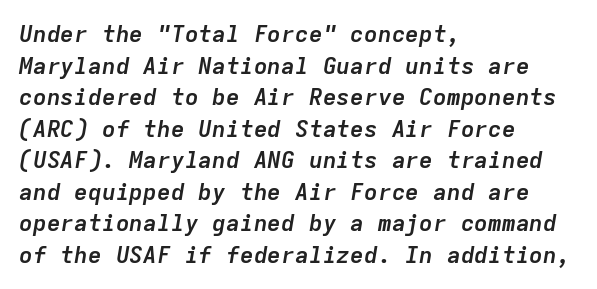
Q: Is the text bold? A: Yes.
Q: Is the text italic (slanted)? A: Yes, it leans right by about 9 degrees.
Q: Is the text underlined? A: No.
Q: How is the paragraph aligned? A: Left-aligned.
Q: Is the spacing between letters normal or unusually wide? A: Normal.
Q: Is the spacing between lines tight, normal or loose? A: Normal.
